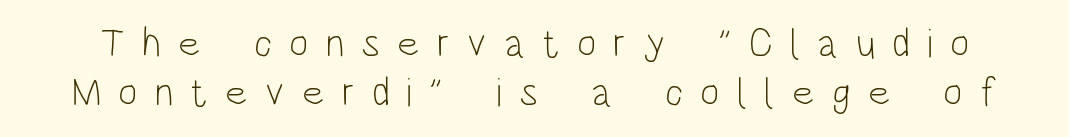
The image shows 41 px light, condensed sans-serif type, upright; set line spacing 1.19x, unusually wide letter spacing (+0.42 em), not underlined; low stroke contrast and a large x-height.
